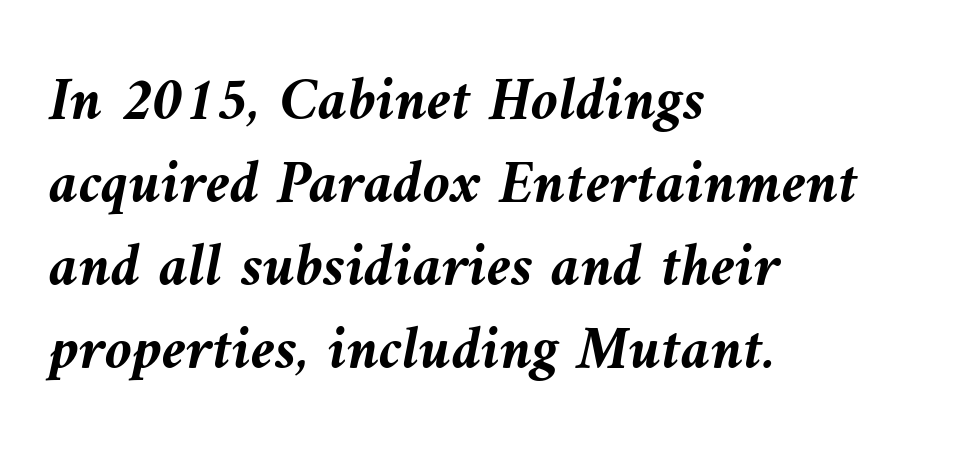
{"italic": "yes", "lean": "left", "slant_degrees": 9, "bold": "yes", "weight": "semibold", "width": "normal", "stroke_contrast": "medium", "x_height": "medium", "monospaced": "no", "underline": "no", "align": "left", "line_spacing": "normal", "line_spacing_ratio": 1.34, "letter_spacing": "normal", "letter_spacing_em": 0.0, "glyph_px": 62}
